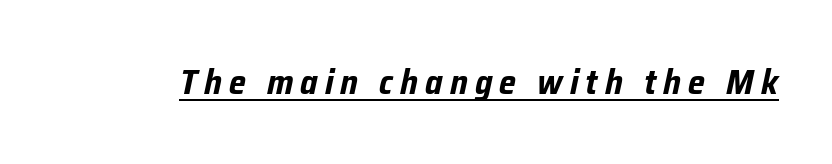
Q: Is the text bold? A: Yes.
Q: Is the text italic (slanted)? A: Yes, it leans right by about 12 degrees.
Q: Is the text underlined? A: Yes.
Q: Is the spacing between letters normal or unusually wide? A: Unusually wide.
Q: Width (condensed, normal, or wide)? A: Condensed.
Q: Stroke contrast? A: Low.
Q: x-height? A: Medium.
Q: Monospaced? A: No.
